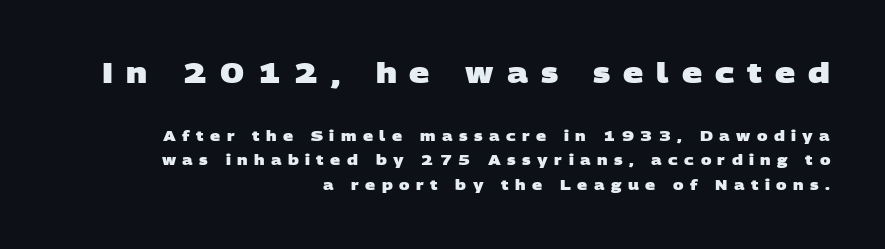
Caption: multi-line text, flush right, ragged left. The passage shown is not underscored anywhere. The font is running at its bold setting. Display-style spreading of the glyphs; the letterfit is very open. These lines are rendered in a variable-pitch font. Look at the glyph heights: the upper group is clearly the bigger setting.
